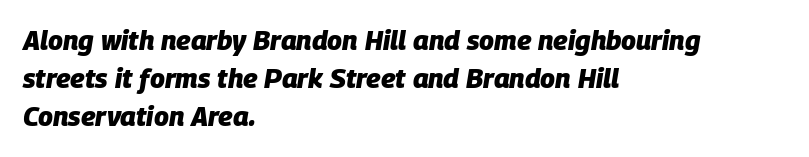
Q: Is the text bold? A: Yes.
Q: Is the text italic (slanted)? A: Yes, it leans right by about 9 degrees.
Q: Is the text underlined? A: No.
Q: How is the paragraph aligned? A: Left-aligned.
Q: Is the spacing between letters normal or unusually wide? A: Normal.
Q: Is the spacing between lines tight, normal or loose? A: Normal.
